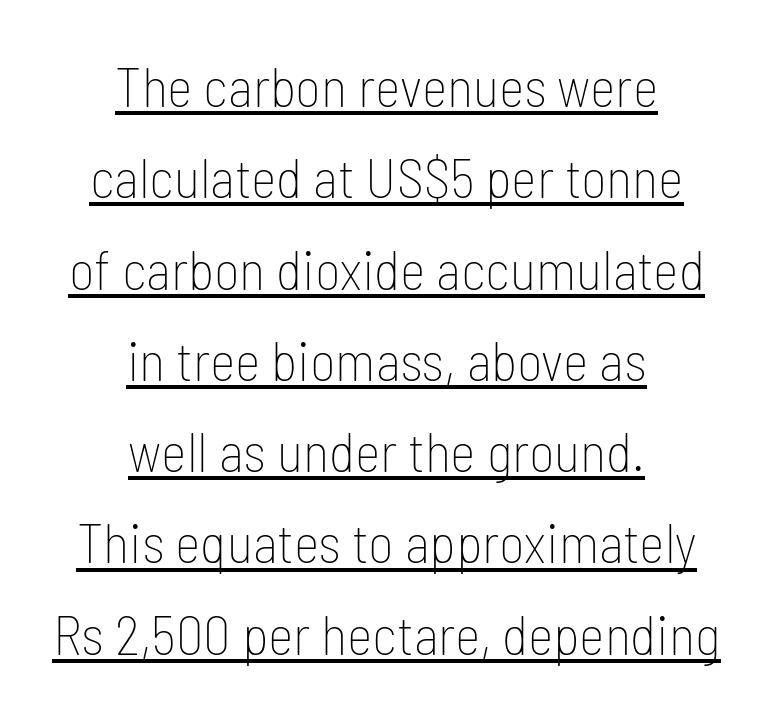
The image shows 55 px thin, condensed sans-serif type, upright; set centered, normal line spacing (1.66x), normal letter spacing, underlined; low stroke contrast and a medium x-height.
